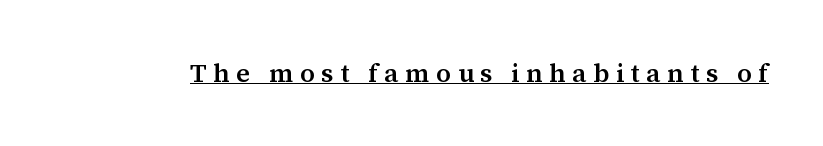
Q: Is the text bold? A: Semi-bold.
Q: Is the text italic (slanted)? A: No, it is upright.
Q: Is the text underlined? A: Yes.
Q: Is the spacing between letters normal or unusually wide? A: Unusually wide.
